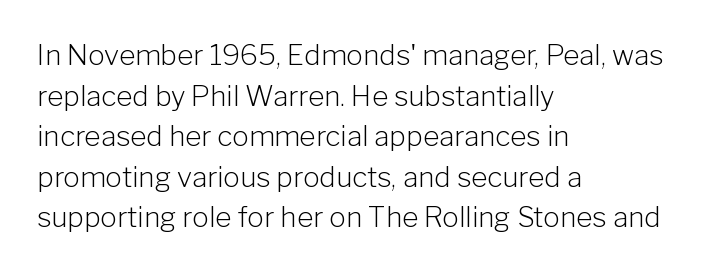
Q: Is the text bold? A: No.
Q: Is the text italic (slanted)? A: No, it is upright.
Q: Is the typeface a serif or a sans-serif typeface? A: Sans-serif.
Q: Is the text underlined? A: No.
Q: How is the paragraph aligned? A: Left-aligned.
Q: Is the spacing between letters normal or unusually wide? A: Normal.
Q: Is the spacing between lines tight, normal or loose? A: Normal.
Q: Width (condensed, normal, or wide)? A: Normal.
Q: Stroke contrast? A: Low.
Q: x-height? A: Medium.
Q: Monospaced? A: No.
